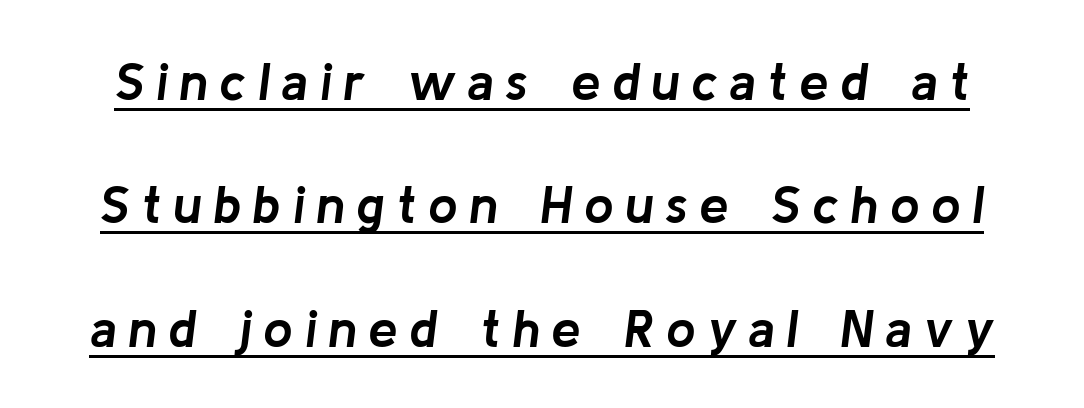
The image shows 53 px semibold type, italic (leaning right); set loose line spacing (2.33x), unusually wide letter spacing (+0.21 em), underlined; low stroke contrast and a medium x-height.
